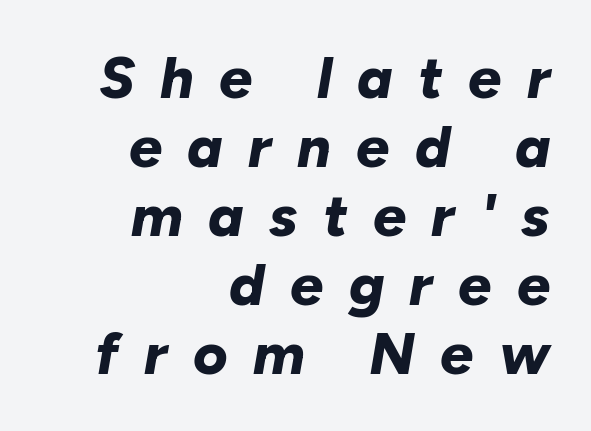
The image shows 59 px bold type, italic (leaning right); set right-aligned, line spacing 1.17x, unusually wide letter spacing (+0.43 em), not underlined; low stroke contrast and a medium x-height.
